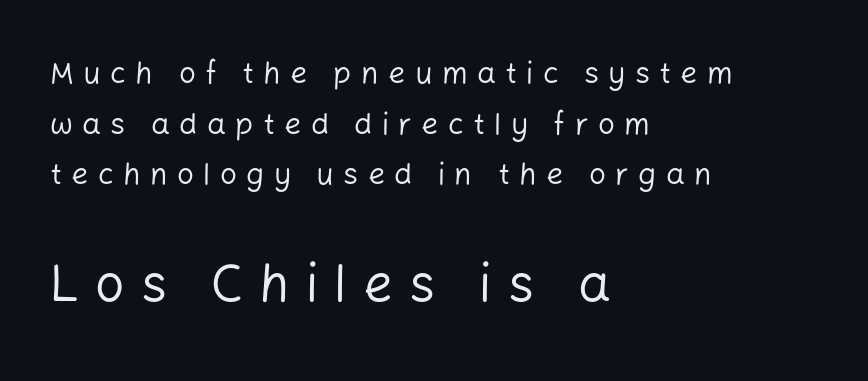
{"serif": "no", "italic": "no", "bold": "no", "weight": "regular", "width": "normal", "stroke_contrast": "low", "x_height": "medium", "monospaced": "no", "underline": "no", "align": "left", "line_spacing": "normal", "line_spacing_ratio": 1.69, "letter_spacing": "wide", "letter_spacing_em": 0.31, "larger_block": "second", "size_ratio": 1.73, "glyph_px": 52}
